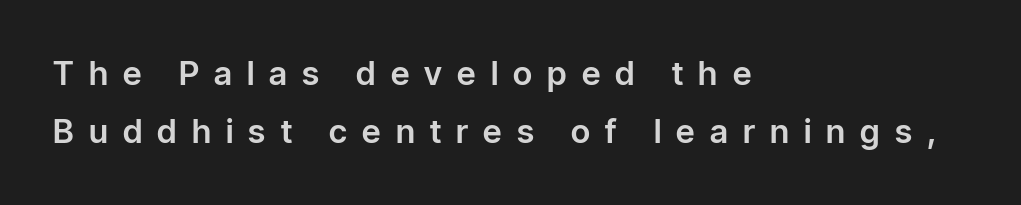
The image shows 33 px sans-serif type, upright; set left-aligned, line spacing 1.77x, unusually wide letter spacing (+0.46 em), not underlined; low stroke contrast and a medium x-height.
